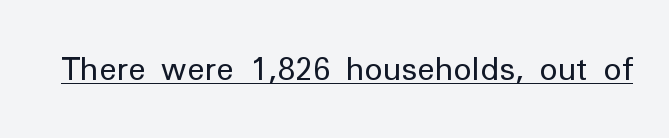
Counters stay open thanks to moderate or lighter strokes. I'd call this a sans setting — the letters go barefoot. This rendering features underlined lettering. The line texture is even and compact thanks to regular tracking. In terms of posture, this sample is upright.
